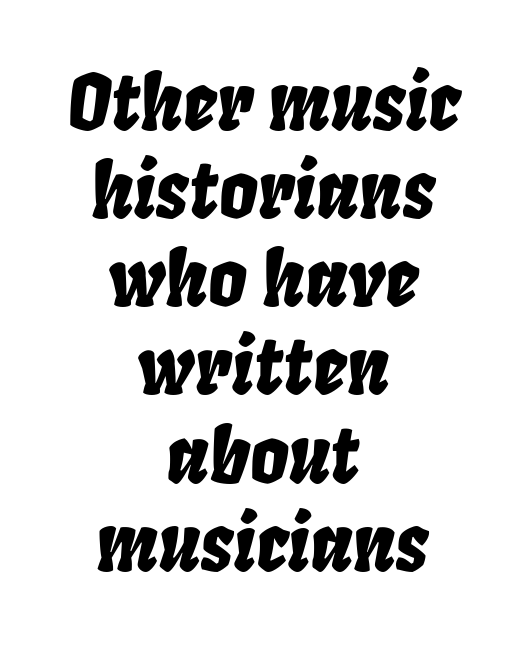
Q: Is the text italic (slanted)? A: Yes, it leans right by about 8 degrees.
Q: Is the text underlined? A: No.
Q: How is the paragraph aligned? A: Centered.
Q: Is the spacing between letters normal or unusually wide? A: Normal.
Q: Width (condensed, normal, or wide)? A: Condensed.
Q: Stroke contrast? A: Low.
Q: x-height? A: Large.
Q: Monospaced? A: No.
